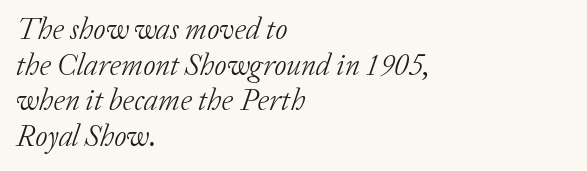
The image shows 30 px light serif type, italic (leaning right); set left-aligned, line spacing 1.19x, normal letter spacing, not underlined; low stroke contrast and a medium x-height.
